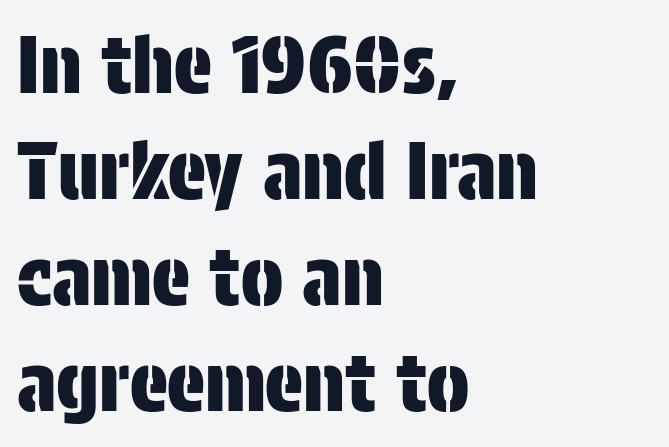
The image shows 79 px condensed sans-serif type, upright; set left-aligned, normal line spacing (1.34x), normal letter spacing, not underlined; low stroke contrast and a large x-height.
